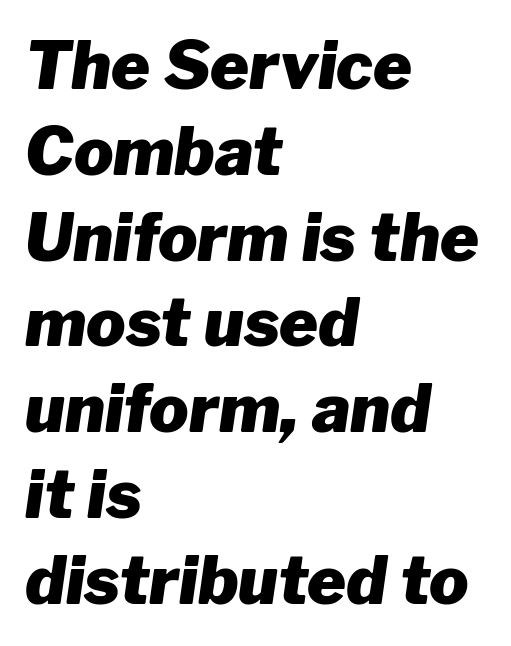
A normal amount of white space separates one row of letters from the next. Notice how the stems are inclined rather than vertical — that's the hallmark of italics. Spacing between characters is what you'd get straight out of the box. This rendering uses left alignment, leaving the right contour irregular. Spacing verdict: proportional, widths tailored to each character. Descenders are the only things crossing below the line.
